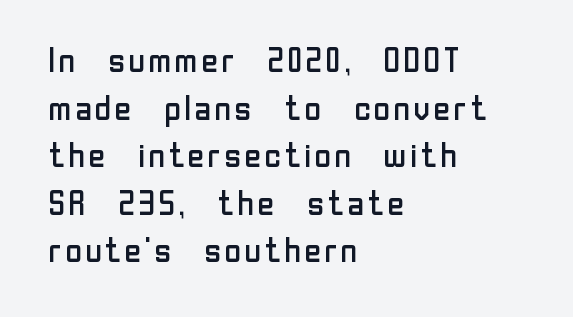
{"serif": "no", "italic": "no", "bold": "no", "weight": "regular", "width": "normal", "stroke_contrast": "low", "x_height": "medium", "monospaced": "no", "underline": "no", "align": "left", "line_spacing": "normal", "line_spacing_ratio": 1.4, "letter_spacing": "normal", "letter_spacing_em": 0.0, "glyph_px": 34}
